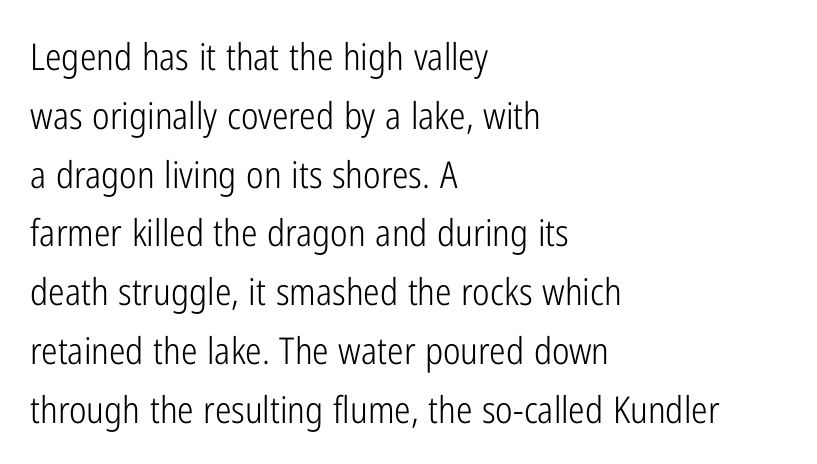
Q: Is the text bold? A: No.
Q: Is the text italic (slanted)? A: No, it is upright.
Q: Is the typeface a serif or a sans-serif typeface? A: Sans-serif.
Q: Is the text underlined? A: No.
Q: How is the paragraph aligned? A: Left-aligned.
Q: Is the spacing between letters normal or unusually wide? A: Normal.
Q: Is the spacing between lines tight, normal or loose? A: Normal.
Q: Width (condensed, normal, or wide)? A: Condensed.
Q: Stroke contrast? A: Low.
Q: x-height? A: Medium.
Q: Monospaced? A: No.
